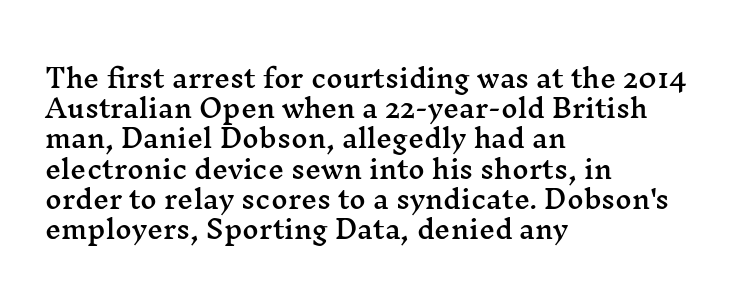
The image shows 25 px text type, upright; set left-aligned, line spacing 1.21x, normal letter spacing, not underlined.
